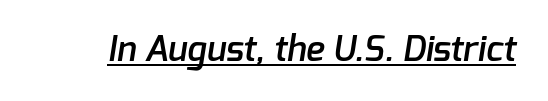
Q: Is the text bold? A: Semi-bold.
Q: Is the typeface a serif or a sans-serif typeface? A: Sans-serif.
Q: Is the text underlined? A: Yes.
Q: Is the spacing between letters normal or unusually wide? A: Normal.
Q: Width (condensed, normal, or wide)? A: Normal.
Q: Stroke contrast? A: Low.
Q: x-height? A: Medium.
Q: Monospaced? A: No.
